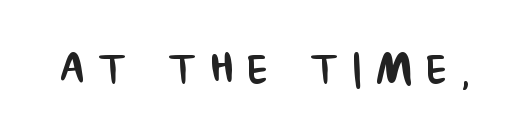
The image shows 59 px condensed sans-serif type; set unusually wide letter spacing (+0.24 em), not underlined; low stroke contrast and a large x-height.
